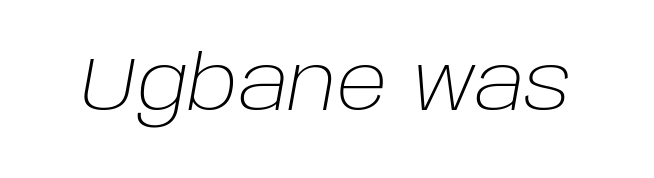
The image shows 76 px light type, italic (leaning right); set normal letter spacing, not underlined; low stroke contrast and a large x-height.
